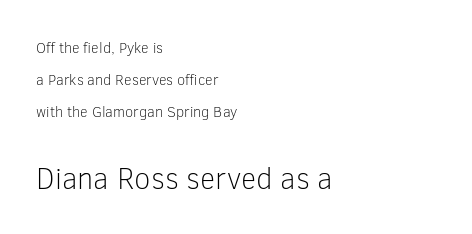
The image shows 30 px light sans-serif type, upright; set left-aligned, loose line spacing (2.13x), normal letter spacing, not underlined; the second (bottom) block is 2.0x larger; low stroke contrast and a medium x-height.
